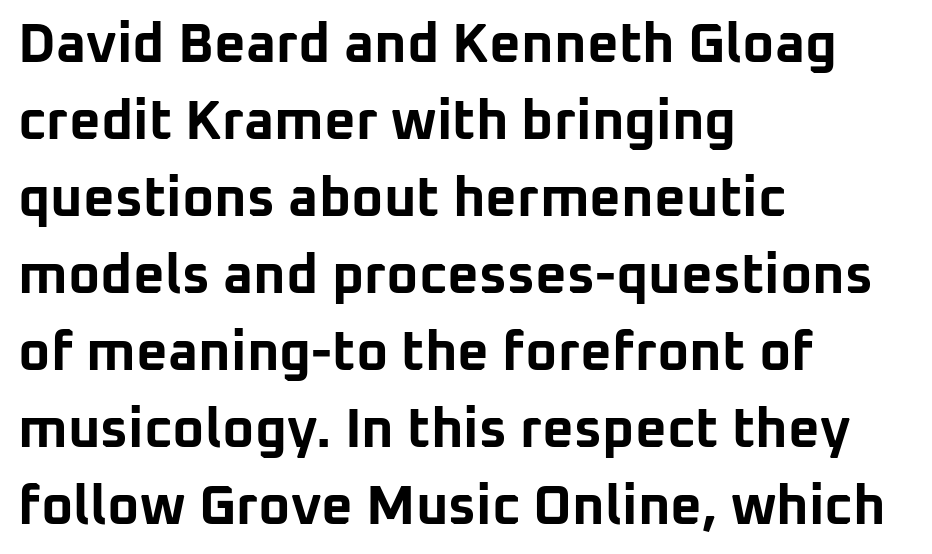
Each new line begins a customary step beneath the previous one. The sample has been set heavy, in full bold. A roman cut, with each character standing at attention. What kind of face is this? One without serifs — a sans.
